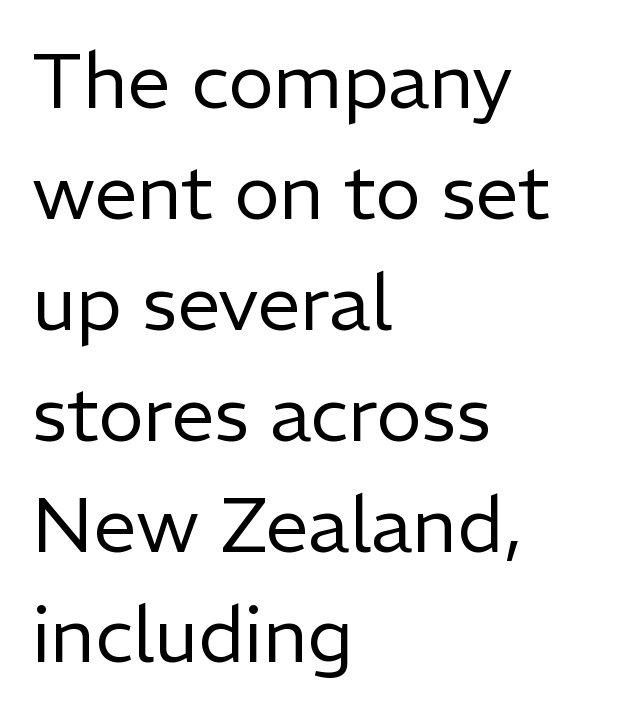
Q: Is the text bold? A: No.
Q: Is the text italic (slanted)? A: No, it is upright.
Q: Is the typeface a serif or a sans-serif typeface? A: Sans-serif.
Q: Is the text underlined? A: No.
Q: How is the paragraph aligned? A: Left-aligned.
Q: Is the spacing between letters normal or unusually wide? A: Normal.
Q: Is the spacing between lines tight, normal or loose? A: Normal.
Q: Width (condensed, normal, or wide)? A: Normal.
Q: Stroke contrast? A: Low.
Q: x-height? A: Medium.
Q: Monospaced? A: No.
